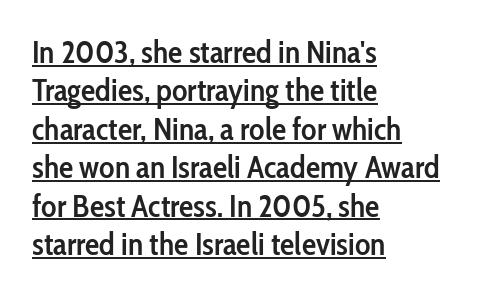
{"serif": "no", "italic": "no", "bold": "semi", "weight": "semibold", "width": "condensed", "stroke_contrast": "low", "x_height": "medium", "monospaced": "no", "underline": "yes", "align": "left", "line_spacing_ratio": 1.2, "letter_spacing": "normal", "letter_spacing_em": 0.0, "glyph_px": 32}
